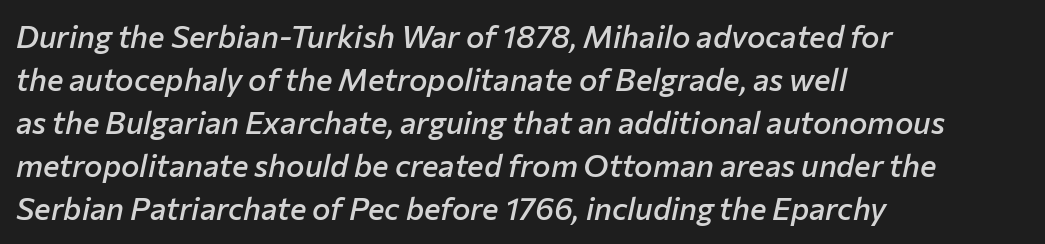
{"italic": "yes", "lean": "right", "slant_degrees": 12, "bold": "semi", "weight": "semibold", "width": "normal", "stroke_contrast": "low", "x_height": "medium", "monospaced": "no", "underline": "no", "align": "left", "line_spacing": "normal", "line_spacing_ratio": 1.39, "letter_spacing": "normal", "letter_spacing_em": 0.0, "glyph_px": 31}
